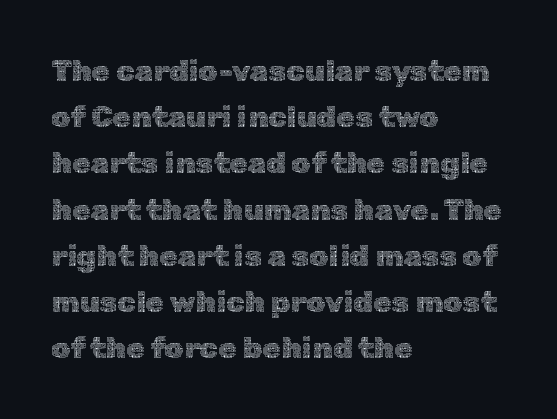
Leading matches the norm, producing a regular column. The weight tops out at a normal text grade. Is this a fixed-width face? No — the glyphs have proportional, varying widths. Here the glyphs are tracked normally, forming tight word shapes.
